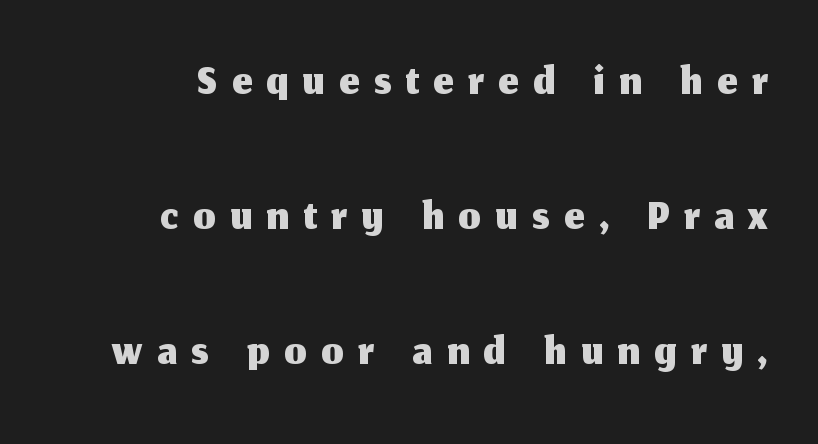
Here the glyphs are tracked loosely, breaking word shapes into spaced letters. Every character sits straight up, as roman type does. This sample has the flowing, uneven cadence of proportional lettering. What's the leading like? Stretched, with rows far apart. The face used here is a sans, in the tradition of grotesques and geometrics. In CSS terms this would be text-align: right.
